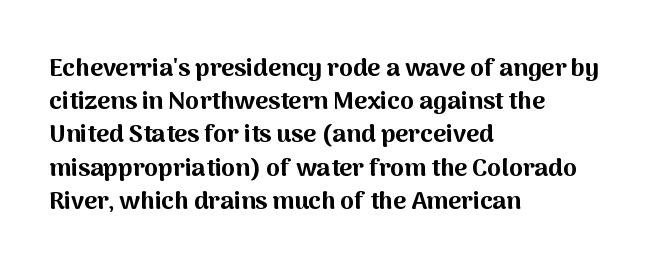
Q: Is the text bold? A: Yes.
Q: Is the text italic (slanted)? A: No, it is upright.
Q: Is the text underlined? A: No.
Q: How is the paragraph aligned? A: Left-aligned.
Q: Is the spacing between letters normal or unusually wide? A: Normal.
Q: Is the spacing between lines tight, normal or loose? A: Normal.
